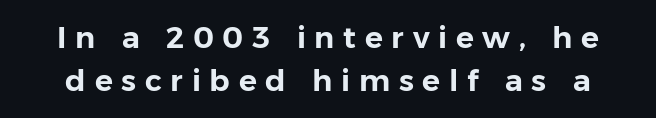
You can tell from the bare stems that sans-serif type was used. A bare baseline throughout the passage. The space between consecutive lines is moderate. Inter-character spacing is expanded well beyond the font's built-in metrics. You could not count columns in this text — the font is proportionally spaced.
